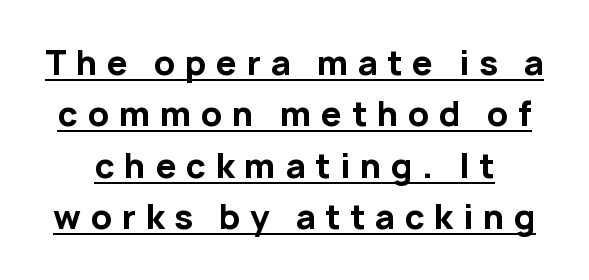
Note: no serifs on the glyphs. A typesetter would call this proportional, since set widths differ per character. Designer's note — italics off, roman on. Rows of type keep a routine distance in the vertical direction. Heavy-handed strokes throughout: this text is bold.
